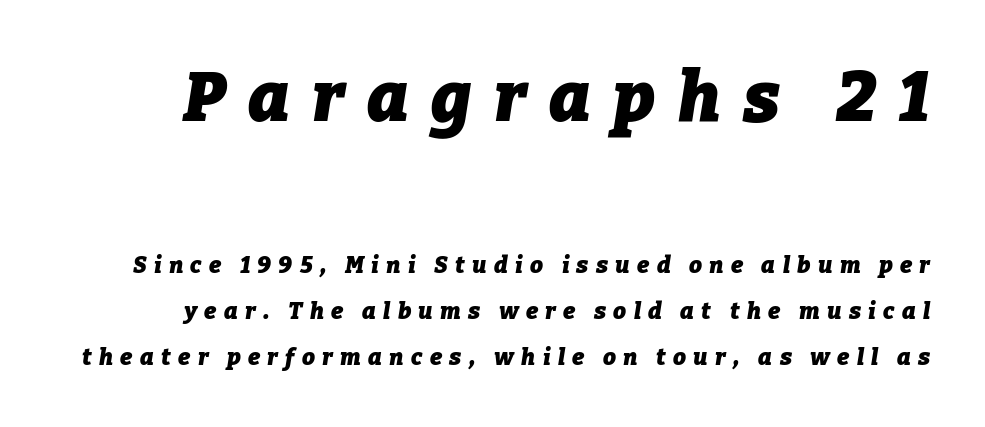
Posture: slanted. The rendering uses natural spacing where letterforms have individual widths. The typesetting leans heavy: a genuine bold. Scale decreases going downward across the two blocks. No word sits above an underline. A great deal of white space separates one row of letters from the next.
